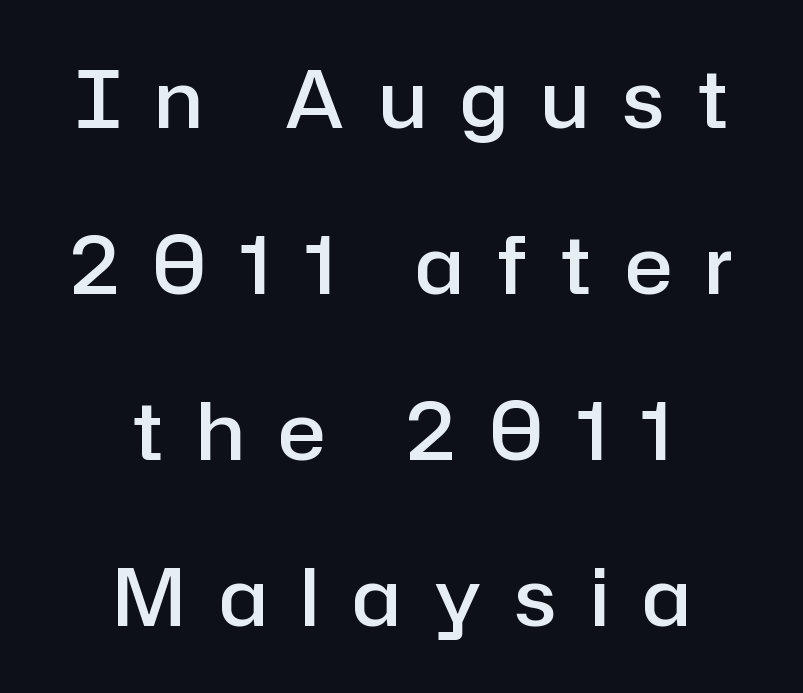
{"serif": "no", "italic": "no", "bold": "semi", "weight": "semibold", "width": "normal", "stroke_contrast": "low", "x_height": "medium", "monospaced": "no", "underline": "no", "align": "center", "line_spacing": "loose", "line_spacing_ratio": 2.1, "letter_spacing": "wide", "letter_spacing_em": 0.43, "glyph_px": 79}
